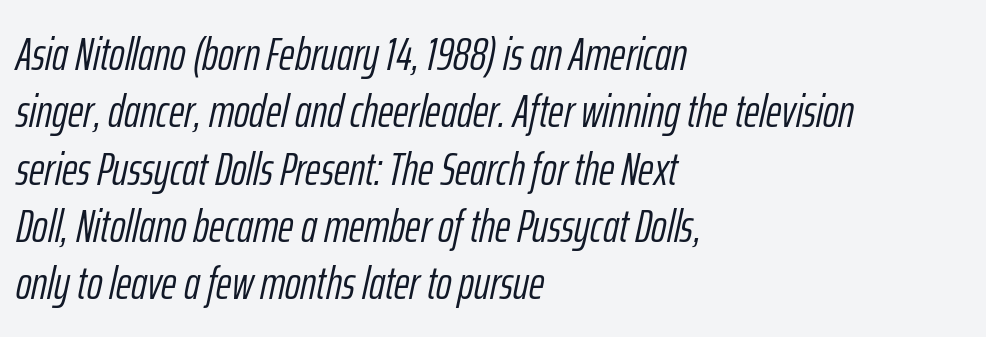
Here the designer chose a conventional face with non-uniform glyph widths. The text carries the slant typical of an italic or oblique font. The passage is arranged the way most books set body copy — flush left. Nothing unusual about the tracking: characters are spaced as the font intends. Has an underline been added? It has not. Caption: face not bold, strokes unweighted.
